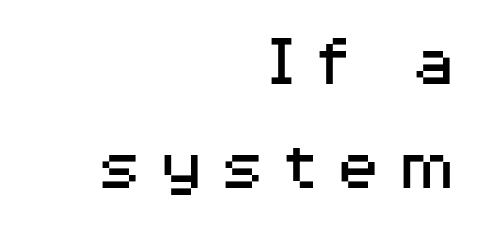
{"serif": "no", "italic": "no", "bold": "no", "weight": "regular", "width": "wide", "stroke_contrast": "medium", "x_height": "medium", "monospaced": "no", "underline": "no", "align": "right", "line_spacing": "normal", "line_spacing_ratio": 1.37, "letter_spacing": "wide", "letter_spacing_em": 0.2, "glyph_px": 76}
